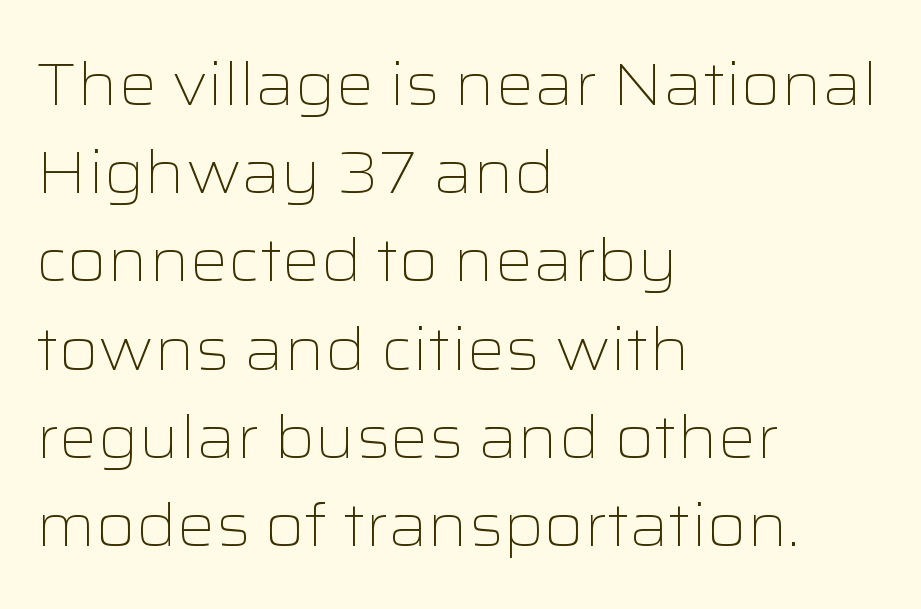
The passage shown is not bold in any degree. Descenders hang freely into open space. Does the leading feel generous? No, just average. When letters stand straight like this, we call the style roman or upright. Looks like regular typesetting: each glyph gets only the width it needs. If you drew a ruler down the left edge, every line would touch it.
